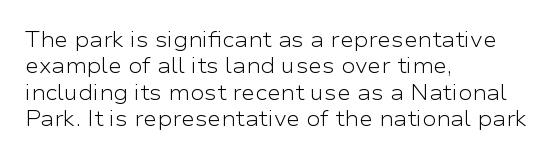
Q: Is the text bold? A: No.
Q: Is the text italic (slanted)? A: No, it is upright.
Q: Is the text underlined? A: No.
Q: How is the paragraph aligned? A: Left-aligned.
Q: Is the spacing between letters normal or unusually wide? A: Normal.
Q: Is the spacing between lines tight, normal or loose? A: Normal.
